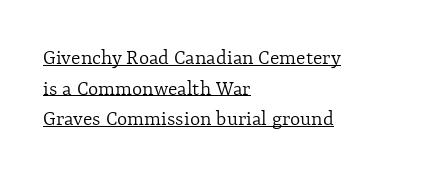
The font is comparable to plain body text, perhaps lighter. A baseline rule has been typeset under these characters. A classic flush-left, rag-right setting is used for this passage. A normal amount of white space separates one row of letters from the next. Students, note that the glyphs here touch the page at normal intervals. Italic: no, the glyphs are upright roman.
